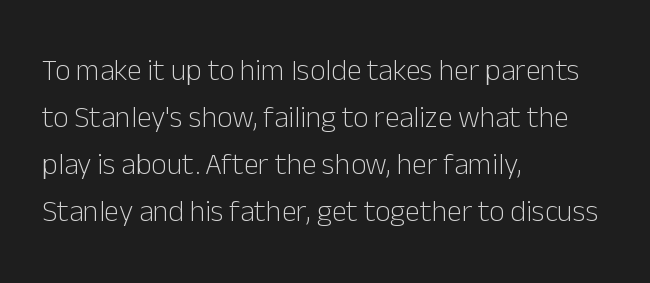
{"serif": "no", "italic": "no", "bold": "no", "weight": "light", "width": "normal", "stroke_contrast": "low", "x_height": "medium", "monospaced": "no", "underline": "no", "align": "left", "line_spacing": "normal", "line_spacing_ratio": 1.57, "letter_spacing": "normal", "letter_spacing_em": 0.0, "glyph_px": 30}
